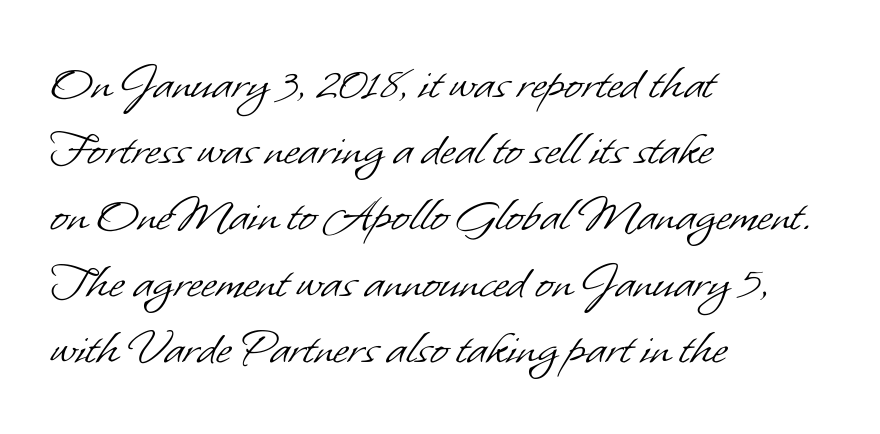
Q: Is the text bold? A: No.
Q: Is the typeface a serif or a sans-serif typeface? A: Sans-serif.
Q: Is the text underlined? A: No.
Q: How is the paragraph aligned? A: Left-aligned.
Q: Is the spacing between letters normal or unusually wide? A: Normal.
Q: Is the spacing between lines tight, normal or loose? A: Normal.
Q: Width (condensed, normal, or wide)? A: Normal.
Q: Stroke contrast? A: Low.
Q: x-height? A: Small.
Q: Monospaced? A: No.
